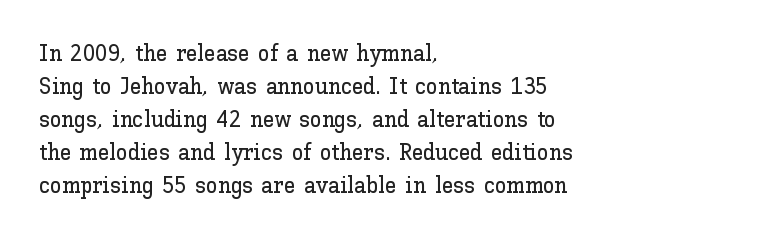
The image shows 23 px text type, upright; set left-aligned, normal line spacing (1.44x), normal letter spacing, not underlined.
